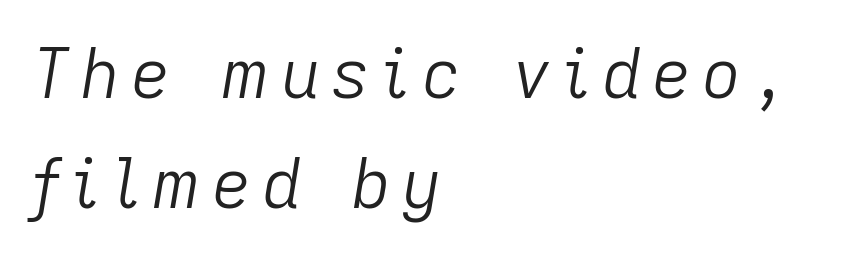
The image shows 68 px light type, italic (leaning right); set left-aligned, normal line spacing (1.62x), not underlined; low stroke contrast and a medium x-height.
